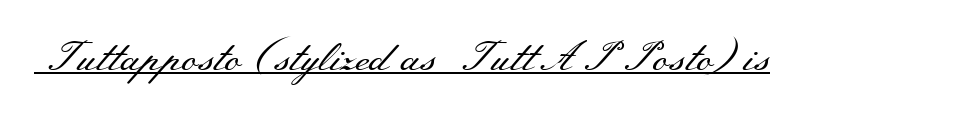
Stroke mass is kept to a normal reading level or below. The letters advance in unequal steps, a hallmark of proportional type. Between one letter and the next there's only the usual sliver of space. Observe the serifs anchoring each vertical stroke in this sample. Is there an underline? Yes — a line sits under the letters.
